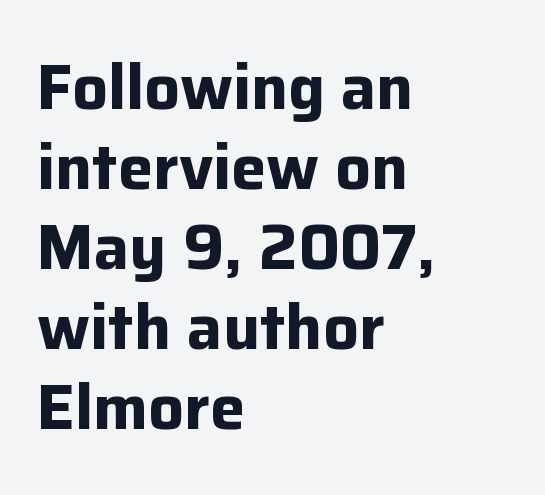
Q: Is the text bold? A: Yes.
Q: Is the text italic (slanted)? A: No, it is upright.
Q: Is the typeface a serif or a sans-serif typeface? A: Sans-serif.
Q: Is the text underlined? A: No.
Q: How is the paragraph aligned? A: Left-aligned.
Q: Is the spacing between letters normal or unusually wide? A: Normal.
Q: Is the spacing between lines tight, normal or loose? A: Normal.
Q: Width (condensed, normal, or wide)? A: Normal.
Q: Stroke contrast? A: Low.
Q: x-height? A: Medium.
Q: Monospaced? A: No.
